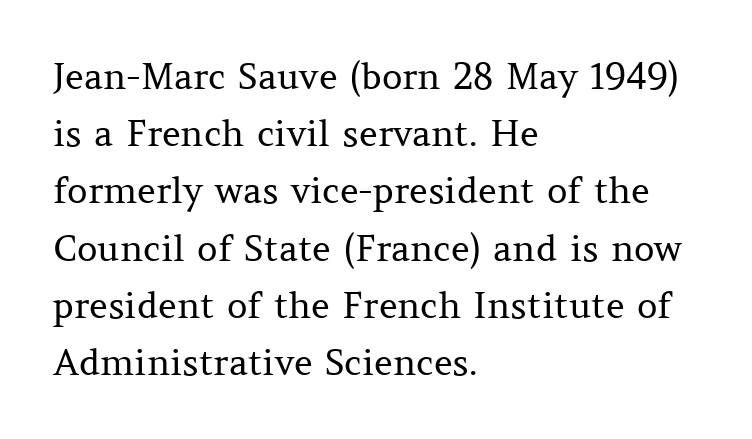
{"serif": "yes", "italic": "no", "bold": "no", "weight": "regular", "width": "normal", "stroke_contrast": "medium", "x_height": "medium", "monospaced": "no", "underline": "no", "align": "left", "line_spacing": "normal", "line_spacing_ratio": 1.59, "letter_spacing": "normal", "letter_spacing_em": 0.0, "glyph_px": 36}
